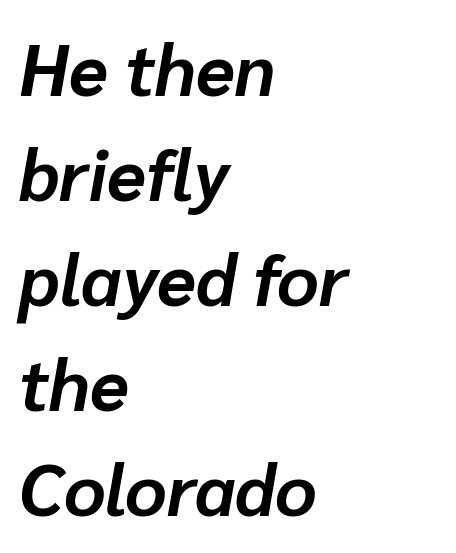
Does the leading feel generous? No, just average. The typesetter chose a ragged-right arrangement here. The zone under the glyphs is completely vacant. The rendering uses a bold face; every stroke is thick and dark.
